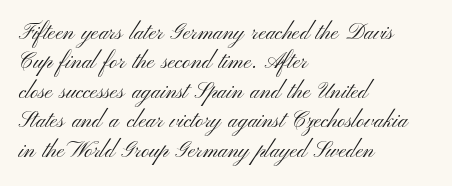
Bare-footed words on every line. The typesetting does not lean heavy: it is not bold. Tracking value appears to be zero — textbook default spacing. The vertical gap from one line to the next is medium.
